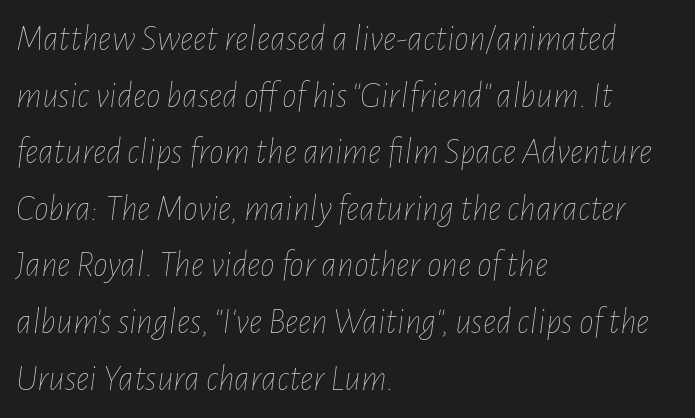
The image shows 37 px thin, condensed type, italic (leaning right); set left-aligned, normal line spacing (1.53x), normal letter spacing, not underlined; low stroke contrast and a medium x-height.
